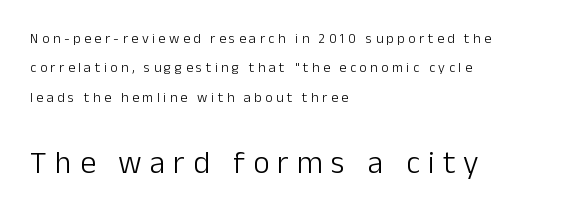
Q: Is the text bold? A: No.
Q: Is the text italic (slanted)? A: No, it is upright.
Q: Is the typeface a serif or a sans-serif typeface? A: Sans-serif.
Q: Is the text underlined? A: No.
Q: How is the paragraph aligned? A: Left-aligned.
Q: Is the spacing between letters normal or unusually wide? A: Unusually wide.
Q: Is the spacing between lines tight, normal or loose? A: Loose.
Q: Which block of text is set in a larger size, the first (top) or the second (bottom)? A: The second (bottom) one.
Q: Width (condensed, normal, or wide)? A: Normal.
Q: Stroke contrast? A: Low.
Q: x-height? A: Medium.
Q: Monospaced? A: No.
